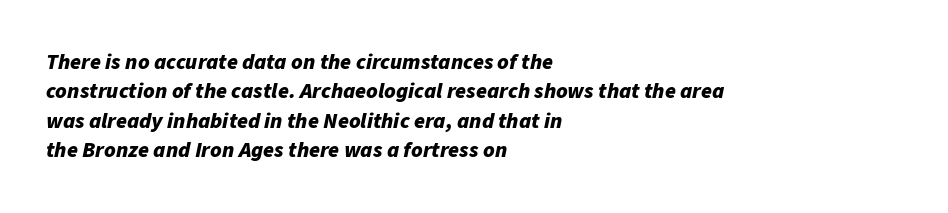
{"italic": "yes", "lean": "right", "slant_degrees": 11, "bold": "yes", "underline": "no", "align": "left", "line_spacing": "normal", "line_spacing_ratio": 1.34, "letter_spacing": "normal", "letter_spacing_em": 0.0, "glyph_px": 22}
